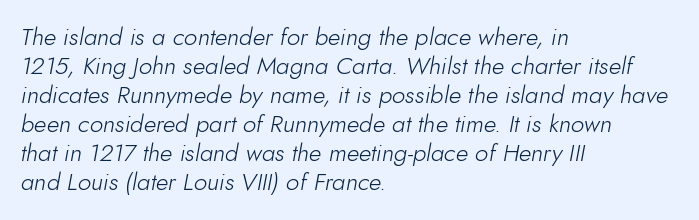
Q: Is the text bold? A: No.
Q: Is the text italic (slanted)? A: Yes, it leans right by about 10 degrees.
Q: Is the text underlined? A: No.
Q: How is the paragraph aligned? A: Left-aligned.
Q: Is the spacing between letters normal or unusually wide? A: Normal.
